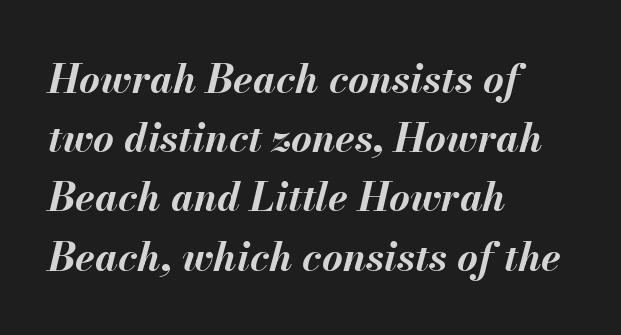
Baseline-to-baseline distance is the conventional proportion of letter height. Inter-character spacing is left at the font's built-in metrics. Descenders are the only things crossing below the line. Layout note: lines flush left. Heavy-handed strokes throughout: this text is bold.
